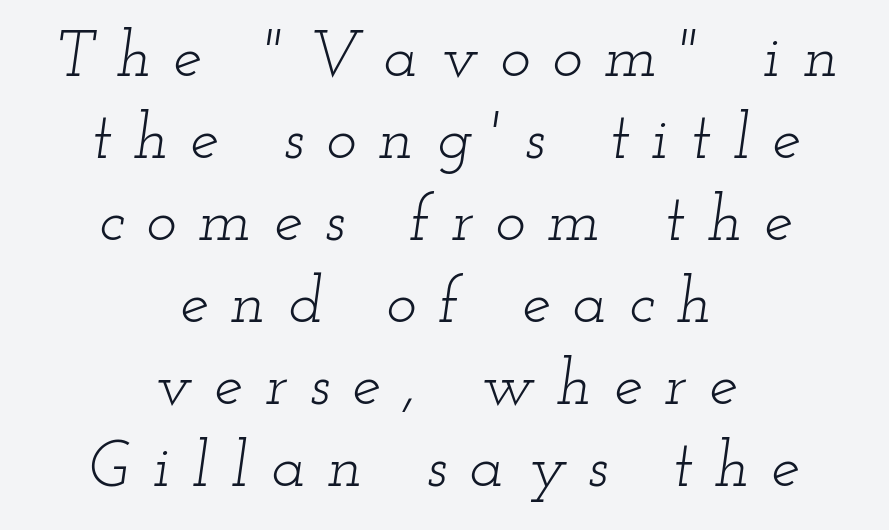
Q: Is the text bold? A: No.
Q: Is the text italic (slanted)? A: Yes, it leans right by about 12 degrees.
Q: Is the typeface a serif or a sans-serif typeface? A: Serif.
Q: Is the text underlined? A: No.
Q: How is the paragraph aligned? A: Centered.
Q: Is the spacing between letters normal or unusually wide? A: Unusually wide.
Q: Is the spacing between lines tight, normal or loose? A: Normal.
Q: Width (condensed, normal, or wide)? A: Wide.
Q: Stroke contrast? A: Low.
Q: x-height? A: Small.
Q: Monospaced? A: No.
